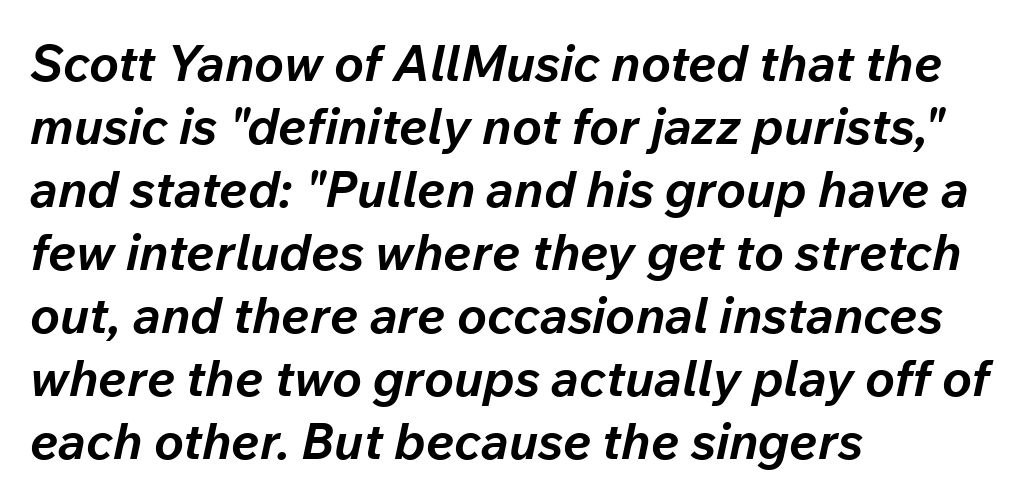
The image shows 50 px bold type, italic (leaning right); set left-aligned, normal line spacing (1.26x), normal letter spacing, not underlined; low stroke contrast and a medium x-height.
